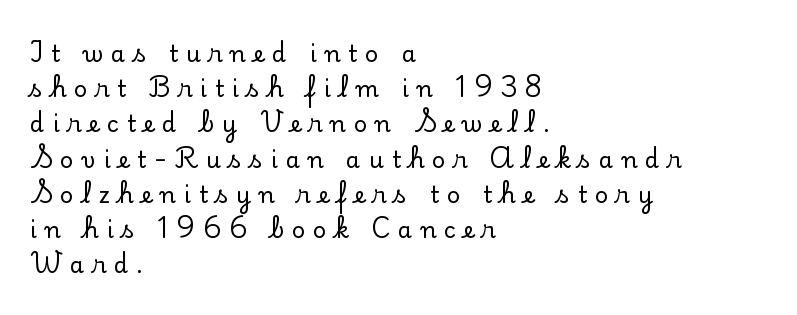
Q: Is the text italic (slanted)? A: No, it is upright.
Q: Is the text underlined? A: No.
Q: How is the paragraph aligned? A: Left-aligned.
Q: Is the spacing between letters normal or unusually wide? A: Unusually wide.
Q: Is the spacing between lines tight, normal or loose? A: Normal.
